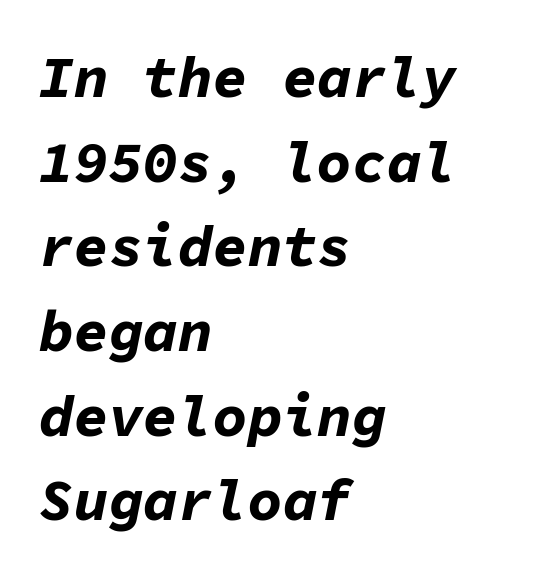
{"italic": "yes", "lean": "right", "slant_degrees": 11, "bold": "yes", "weight": "bold", "width": "normal", "stroke_contrast": "low", "x_height": "medium", "monospaced": "yes", "underline": "no", "align": "left", "line_spacing": "normal", "line_spacing_ratio": 1.46, "letter_spacing": "normal", "letter_spacing_em": 0.0, "glyph_px": 58}
